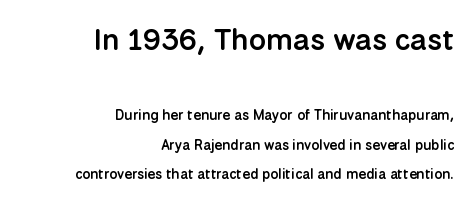
Q: Is the text bold? A: Semi-bold.
Q: Is the text italic (slanted)? A: No, it is upright.
Q: Is the typeface a serif or a sans-serif typeface? A: Sans-serif.
Q: Is the text underlined? A: No.
Q: How is the paragraph aligned? A: Right-aligned.
Q: Is the spacing between letters normal or unusually wide? A: Normal.
Q: Is the spacing between lines tight, normal or loose? A: Loose.
Q: Which block of text is set in a larger size, the first (top) or the second (bottom)? A: The first (top) one.
Q: Width (condensed, normal, or wide)? A: Normal.
Q: Stroke contrast? A: Low.
Q: x-height? A: Medium.
Q: Monospaced? A: No.
